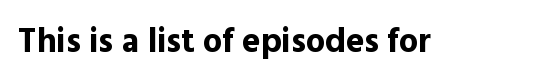
Q: Is the text bold? A: Yes.
Q: Is the text italic (slanted)? A: No, it is upright.
Q: Is the typeface a serif or a sans-serif typeface? A: Sans-serif.
Q: Is the text underlined? A: No.
Q: Is the spacing between letters normal or unusually wide? A: Normal.
Q: Width (condensed, normal, or wide)? A: Normal.
Q: x-height? A: Medium.
Q: Monospaced? A: No.
